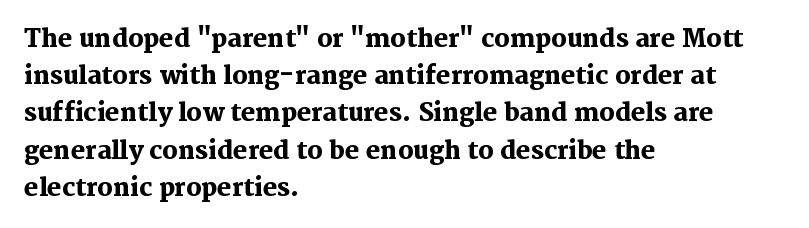
Q: Is the text bold? A: Yes.
Q: Is the text italic (slanted)? A: No, it is upright.
Q: Is the text underlined? A: No.
Q: How is the paragraph aligned? A: Left-aligned.
Q: Is the spacing between letters normal or unusually wide? A: Normal.
Q: Is the spacing between lines tight, normal or loose? A: Normal.
